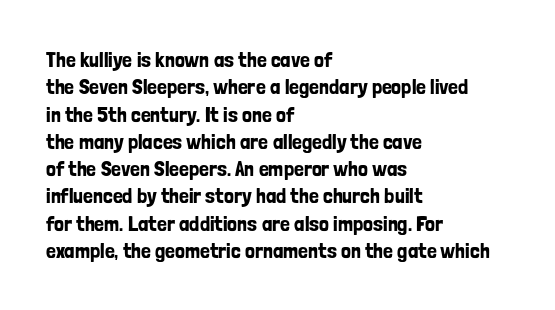
The image shows 22 px text type, upright; set left-aligned, line spacing 1.24x, normal letter spacing, not underlined.
